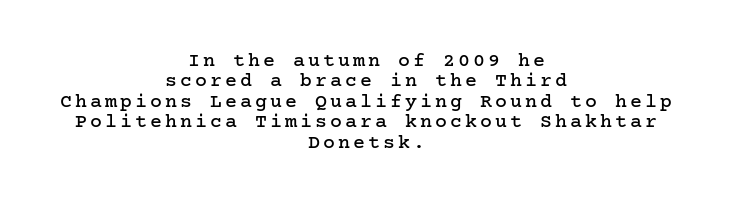
{"italic": "no", "underline": "no", "align": "center", "line_spacing": "tight", "line_spacing_ratio": 1.02, "glyph_px": 20}
